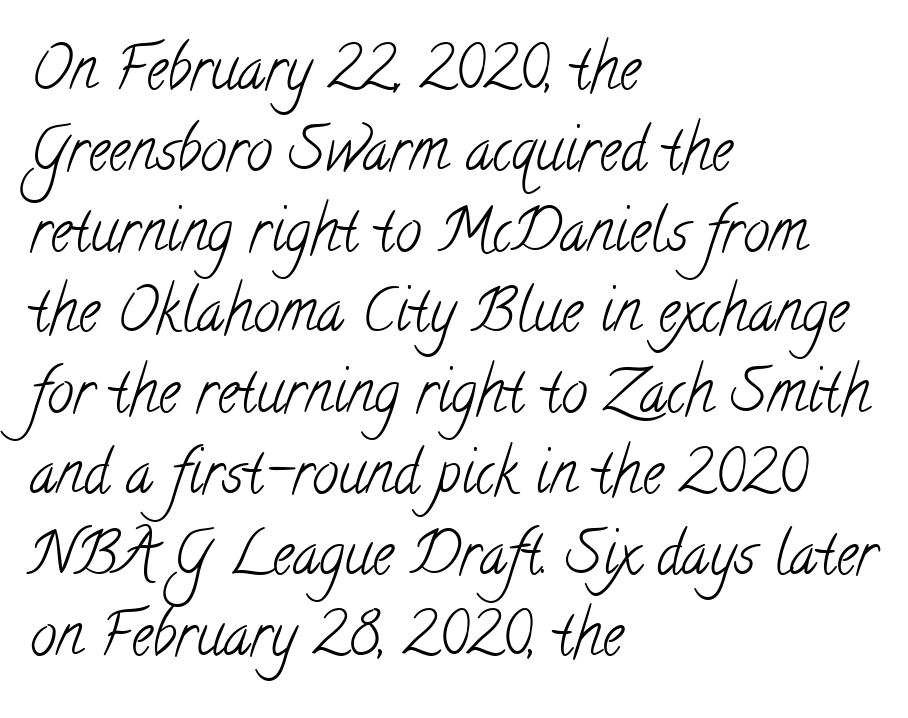
Q: Is the text bold? A: No.
Q: Is the text underlined? A: No.
Q: How is the paragraph aligned? A: Left-aligned.
Q: Is the spacing between letters normal or unusually wide? A: Normal.
Q: Is the spacing between lines tight, normal or loose? A: Normal.
Q: Width (condensed, normal, or wide)? A: Condensed.
Q: Stroke contrast? A: Low.
Q: x-height? A: Small.
Q: Monospaced? A: No.
